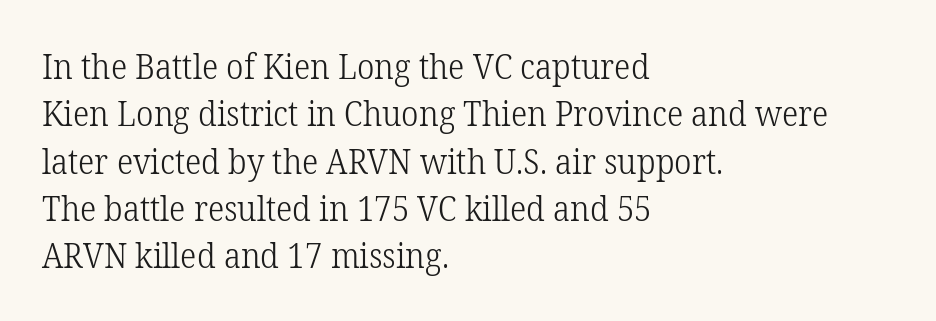
Q: Is the text bold? A: No.
Q: Is the text italic (slanted)? A: No, it is upright.
Q: Is the typeface a serif or a sans-serif typeface? A: Serif.
Q: Is the text underlined? A: No.
Q: How is the paragraph aligned? A: Left-aligned.
Q: Is the spacing between letters normal or unusually wide? A: Normal.
Q: Is the spacing between lines tight, normal or loose? A: Normal.
Q: Width (condensed, normal, or wide)? A: Normal.
Q: Stroke contrast? A: Low.
Q: x-height? A: Medium.
Q: Monospaced? A: No.
